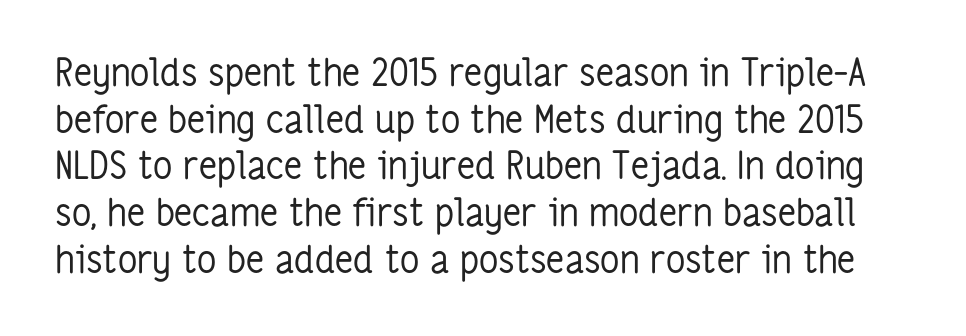
Q: Is the text bold? A: No.
Q: Is the text italic (slanted)? A: No, it is upright.
Q: Is the typeface a serif or a sans-serif typeface? A: Sans-serif.
Q: Is the text underlined? A: No.
Q: Is the spacing between letters normal or unusually wide? A: Normal.
Q: Width (condensed, normal, or wide)? A: Condensed.
Q: Stroke contrast? A: Low.
Q: x-height? A: Medium.
Q: Monospaced? A: No.
